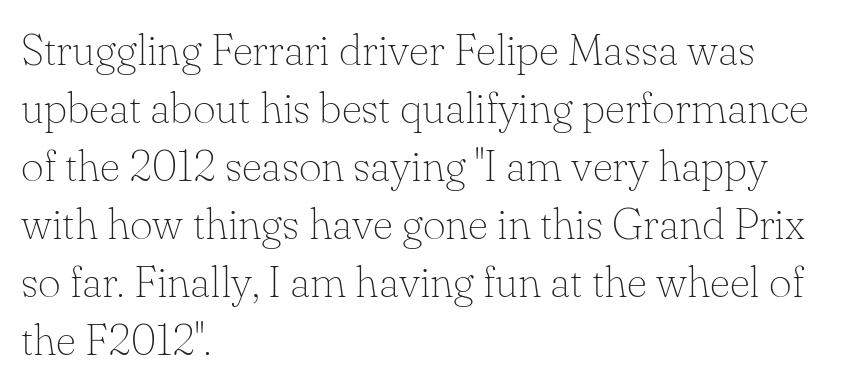
The image shows 44 px thin serif type, upright; set left-aligned, normal line spacing (1.32x), normal letter spacing, not underlined; low stroke contrast and a small x-height.
